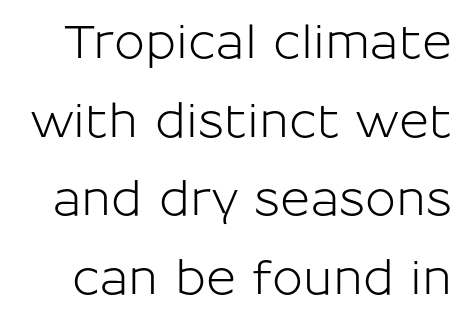
Q: Is the text italic (slanted)? A: No, it is upright.
Q: Is the typeface a serif or a sans-serif typeface? A: Sans-serif.
Q: Is the text underlined? A: No.
Q: Is the spacing between letters normal or unusually wide? A: Normal.
Q: Width (condensed, normal, or wide)? A: Normal.
Q: Stroke contrast? A: Low.
Q: x-height? A: Medium.
Q: Monospaced? A: No.
